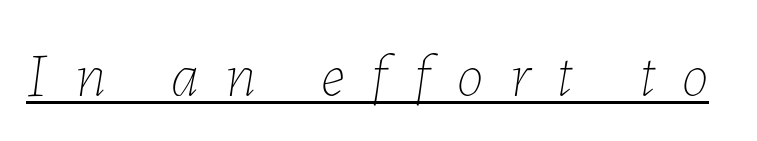
This is underlined copy, the kind a proofreader might mark for attention. If you drew a line through each stem, it would be angled. Weight: in the light-to-regular range. These lines are rendered in a variable-pitch font. Someone cranked the tracking dial way up on this one.
